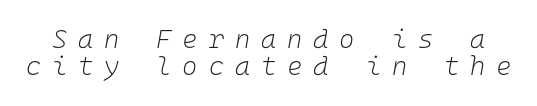
The space directly below the letters is spotless. Inter-character spacing is expanded well beyond the font's built-in metrics. Very little white space separates one row of letters from the next. The letters are slanted; this is an italic face. Stems here are at most as thick as an everyday book face.
